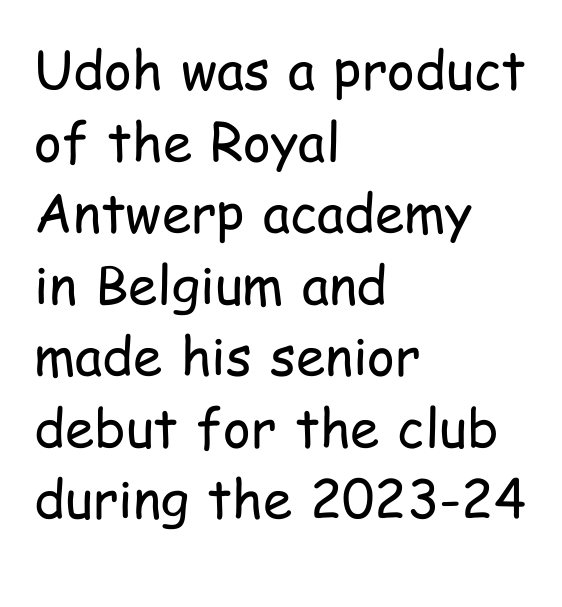
The image shows 53 px regular-weight, condensed sans-serif type, upright; set left-aligned, normal line spacing (1.35x), normal letter spacing, not underlined; low stroke contrast and a medium x-height.
